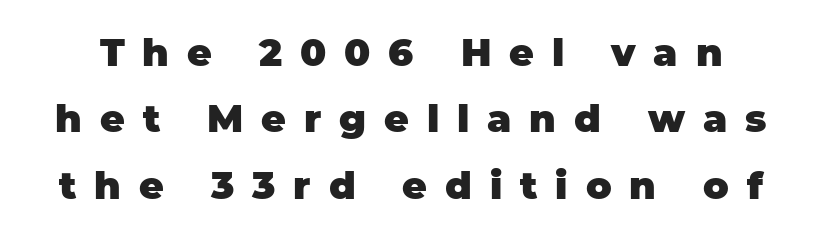
Q: Is the text bold? A: Yes.
Q: Is the text italic (slanted)? A: No, it is upright.
Q: Is the typeface a serif or a sans-serif typeface? A: Sans-serif.
Q: Is the text underlined? A: No.
Q: Is the spacing between letters normal or unusually wide? A: Unusually wide.
Q: Width (condensed, normal, or wide)? A: Normal.
Q: Stroke contrast? A: Low.
Q: x-height? A: Large.
Q: Monospaced? A: No.
